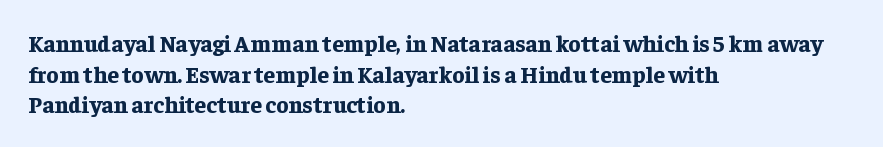
The image shows 23 px bold type, upright; set left-aligned, normal line spacing (1.33x), normal letter spacing, not underlined.
